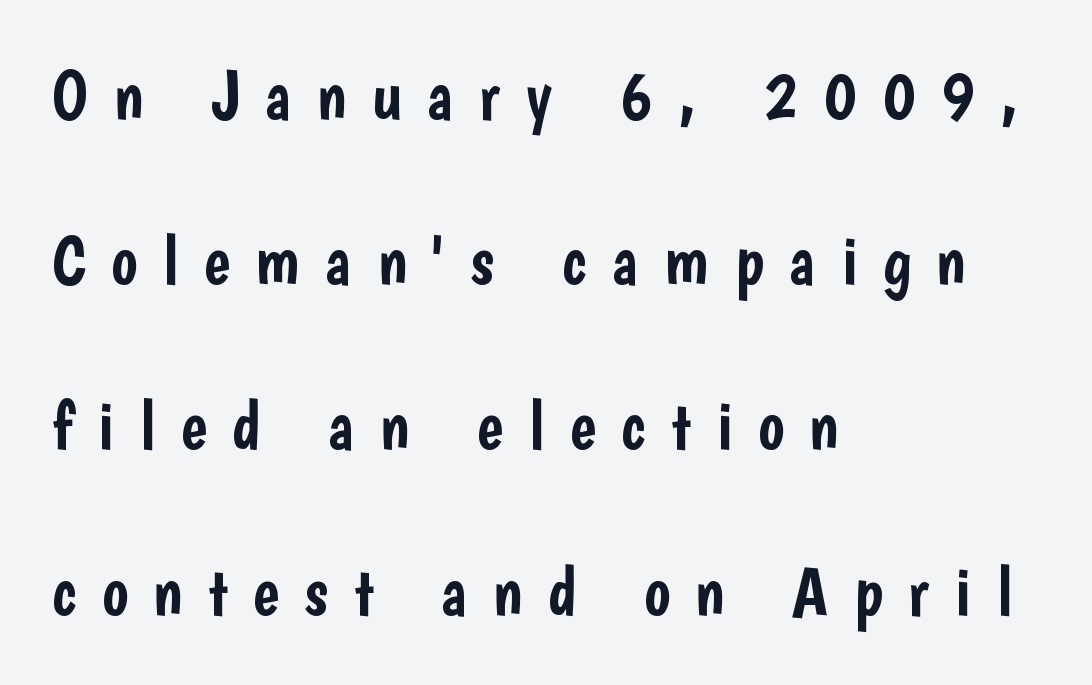
Q: Is the text italic (slanted)? A: No, it is upright.
Q: Is the typeface a serif or a sans-serif typeface? A: Sans-serif.
Q: Is the text underlined? A: No.
Q: How is the paragraph aligned? A: Left-aligned.
Q: Is the spacing between letters normal or unusually wide? A: Unusually wide.
Q: Is the spacing between lines tight, normal or loose? A: Loose.
Q: Width (condensed, normal, or wide)? A: Condensed.
Q: Stroke contrast? A: Low.
Q: x-height? A: Medium.
Q: Monospaced? A: No.
